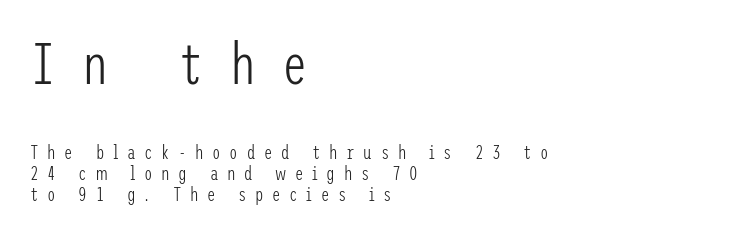
The tracking reads as deliberately expanded to a designer's eye. Visually the block forms a straight wall on the left and a jagged coastline on the right. The passage shown is not underscored anywhere. Posture: upright roman. The upper block of text is set noticeably larger than the block beneath it. Stroke thickness stays within the range of a standard reading face or lighter.
